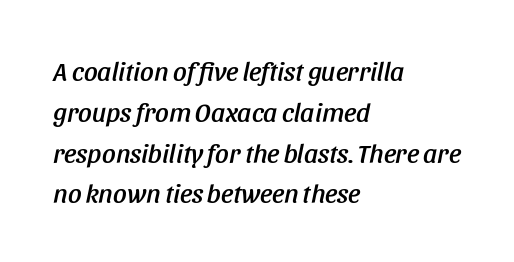
Q: Is the text italic (slanted)? A: Yes, it leans right by about 11 degrees.
Q: Is the text underlined? A: No.
Q: How is the paragraph aligned? A: Left-aligned.
Q: Is the spacing between letters normal or unusually wide? A: Normal.
Q: Is the spacing between lines tight, normal or loose? A: Normal.
